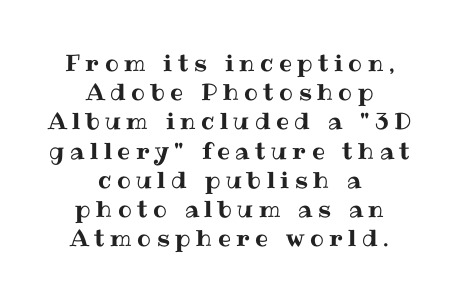
The area under the type is left untouched. The passage shown has open, widely tracked lettering throughout. The compositor balanced each line on the midline. Baseline-to-baseline distance is the conventional proportion of letter height. In terms of posture, this sample is upright.
